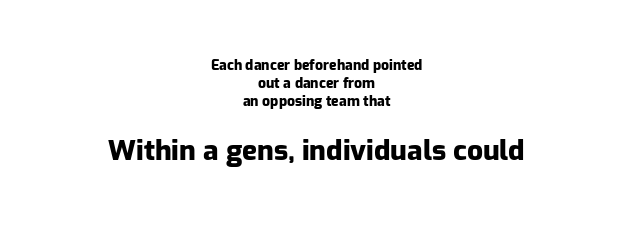
Q: Is the text bold? A: Yes.
Q: Is the text italic (slanted)? A: No, it is upright.
Q: Is the typeface a serif or a sans-serif typeface? A: Sans-serif.
Q: Is the text underlined? A: No.
Q: How is the paragraph aligned? A: Centered.
Q: Is the spacing between letters normal or unusually wide? A: Normal.
Q: Is the spacing between lines tight, normal or loose? A: Normal.
Q: Which block of text is set in a larger size, the first (top) or the second (bottom)? A: The second (bottom) one.
Q: Width (condensed, normal, or wide)? A: Normal.
Q: Stroke contrast? A: Low.
Q: x-height? A: Medium.
Q: Monospaced? A: No.
